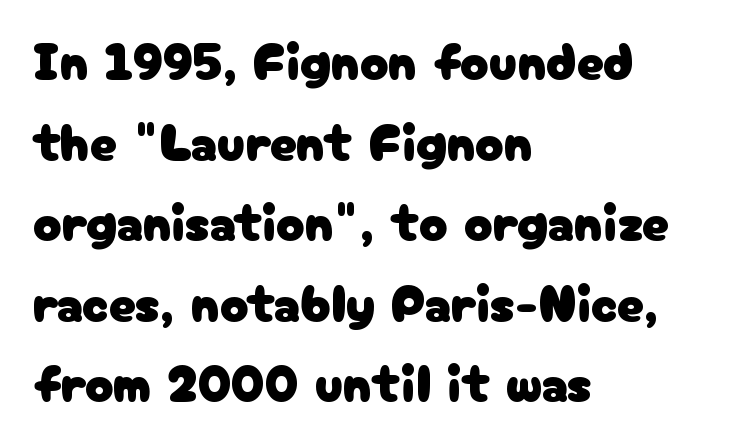
Q: Is the text italic (slanted)? A: No, it is upright.
Q: Is the typeface a serif or a sans-serif typeface? A: Sans-serif.
Q: Is the text underlined? A: No.
Q: How is the paragraph aligned? A: Left-aligned.
Q: Is the spacing between letters normal or unusually wide? A: Normal.
Q: Is the spacing between lines tight, normal or loose? A: Normal.
Q: Width (condensed, normal, or wide)? A: Normal.
Q: Stroke contrast? A: Low.
Q: x-height? A: Medium.
Q: Monospaced? A: No.
